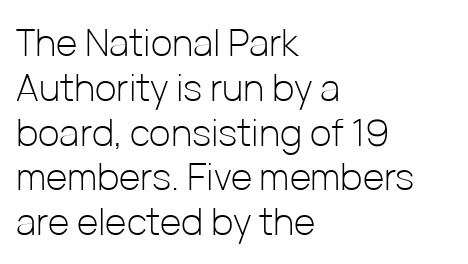
Caption: standard tracking, unaltered. Classification — sans serif. These lines are set flush left with a ragged right edge. No letter is thick-stroked: the sample isn't bold.
